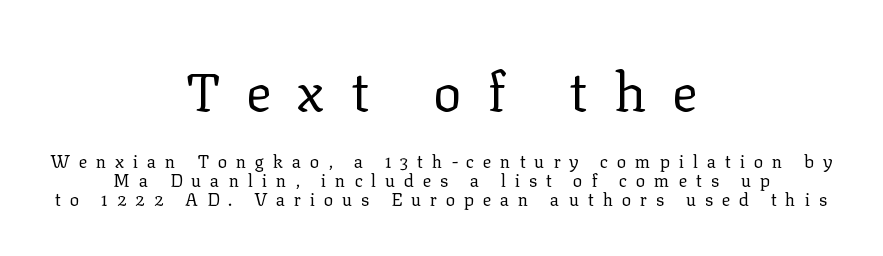
{"serif": "yes", "italic": "no", "bold": "no", "weight": "regular", "width": "normal", "stroke_contrast": "low", "x_height": "medium", "monospaced": "no", "underline": "no", "align": "center", "line_spacing": "tight", "line_spacing_ratio": 1.08, "letter_spacing": "wide", "letter_spacing_em": 0.48, "larger_block": "first", "size_ratio": 3.0, "glyph_px": 54}
